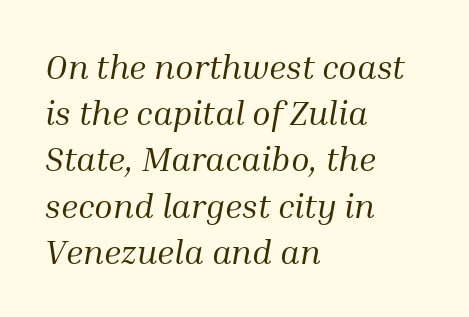
Q: Is the text bold? A: No.
Q: Is the text italic (slanted)? A: Yes, it leans right by about 10 degrees.
Q: Is the typeface a serif or a sans-serif typeface? A: Serif.
Q: Is the text underlined? A: No.
Q: How is the paragraph aligned? A: Left-aligned.
Q: Is the spacing between letters normal or unusually wide? A: Normal.
Q: Is the spacing between lines tight, normal or loose? A: Normal.
Q: Width (condensed, normal, or wide)? A: Normal.
Q: Stroke contrast? A: Medium.
Q: x-height? A: Medium.
Q: Monospaced? A: No.
